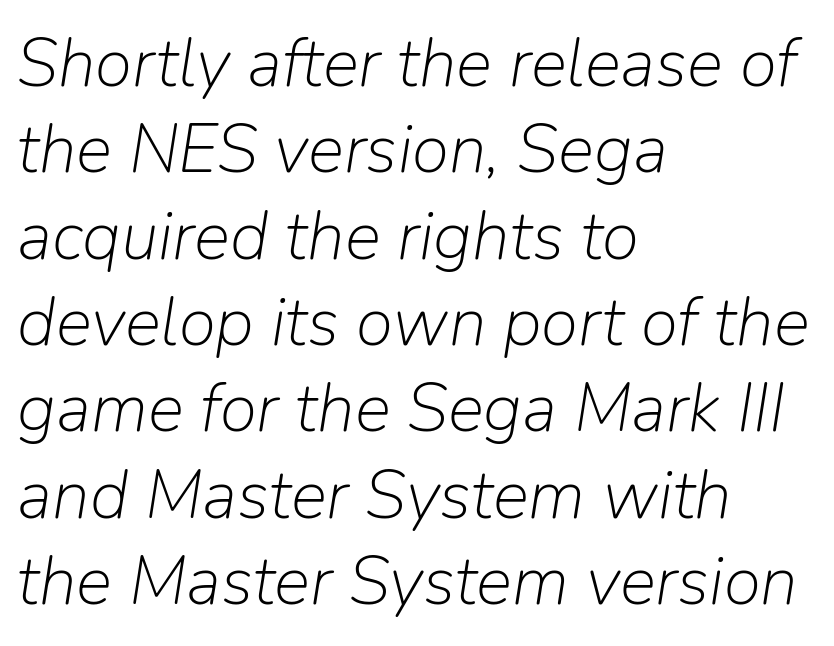
The image shows 68 px light type, italic (leaning right); set left-aligned, normal line spacing (1.27x), normal letter spacing, not underlined; low stroke contrast and a medium x-height.
